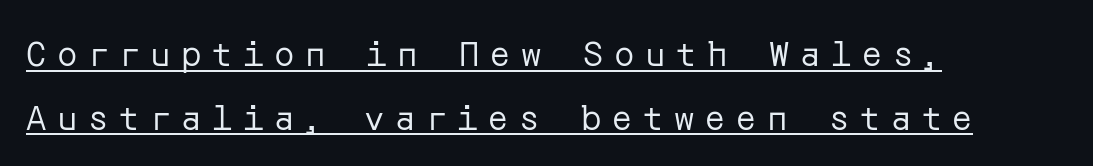
The image shows 34 px regular-weight sans-serif type, upright; set left-aligned, line spacing 1.87x, unusually wide letter spacing (+0.31 em), underlined; low stroke contrast and a medium x-height.
